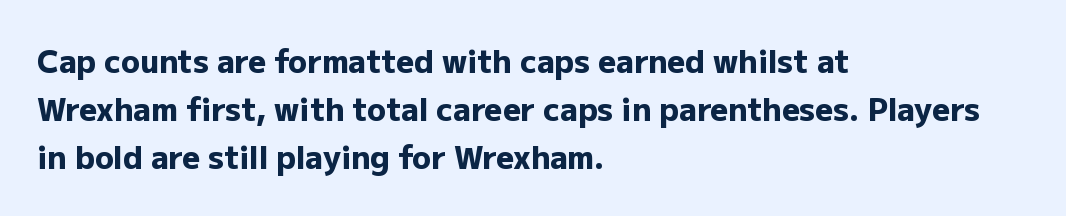
{"serif": "no", "italic": "no", "bold": "yes", "weight": "heavy", "width": "normal", "stroke_contrast": "low", "x_height": "medium", "monospaced": "no", "underline": "no", "align": "left", "line_spacing": "normal", "line_spacing_ratio": 1.55, "letter_spacing": "normal", "letter_spacing_em": 0.0, "glyph_px": 31}
